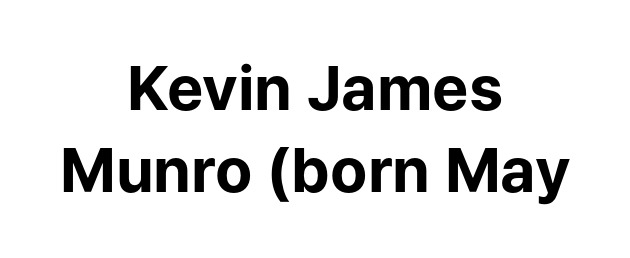
The image shows 61 px bold sans-serif type, upright; set centered, normal line spacing (1.35x), normal letter spacing, not underlined; low stroke contrast and a medium x-height.
